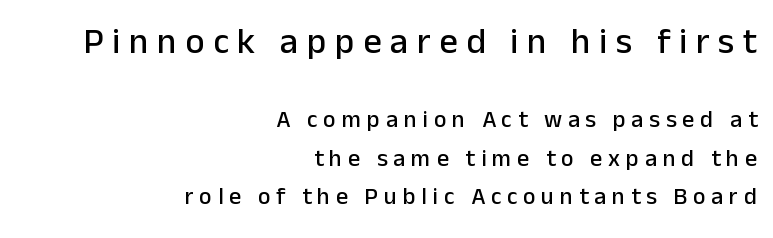
{"serif": "no", "italic": "no", "width": "normal", "stroke_contrast": "low", "x_height": "medium", "monospaced": "no", "underline": "no", "align": "right", "line_spacing": "normal", "line_spacing_ratio": 1.6, "letter_spacing": "wide", "letter_spacing_em": 0.24, "larger_block": "first", "size_ratio": 1.5, "glyph_px": 36}
